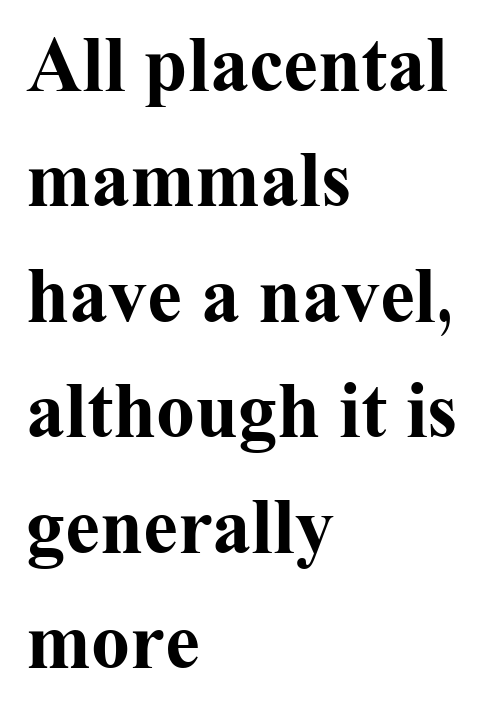
Q: Is the text bold? A: Yes.
Q: Is the text italic (slanted)? A: No, it is upright.
Q: Is the typeface a serif or a sans-serif typeface? A: Serif.
Q: Is the text underlined? A: No.
Q: How is the paragraph aligned? A: Left-aligned.
Q: Is the spacing between letters normal or unusually wide? A: Normal.
Q: Is the spacing between lines tight, normal or loose? A: Normal.
Q: Width (condensed, normal, or wide)? A: Normal.
Q: Stroke contrast? A: Medium.
Q: x-height? A: Medium.
Q: Monospaced? A: No.
